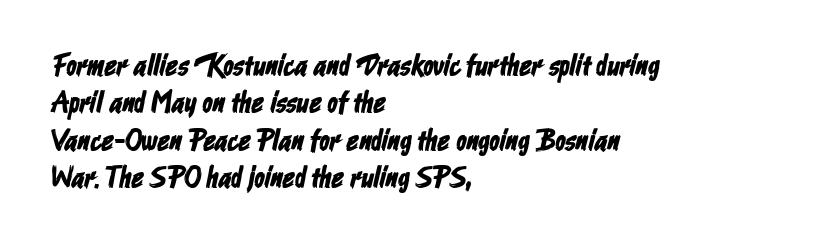
{"serif": "no", "width": "condensed", "stroke_contrast": "low", "x_height": "medium", "monospaced": "no", "underline": "no", "align": "left", "line_spacing": "normal", "line_spacing_ratio": 1.25, "letter_spacing": "normal", "letter_spacing_em": 0.0, "glyph_px": 30}
